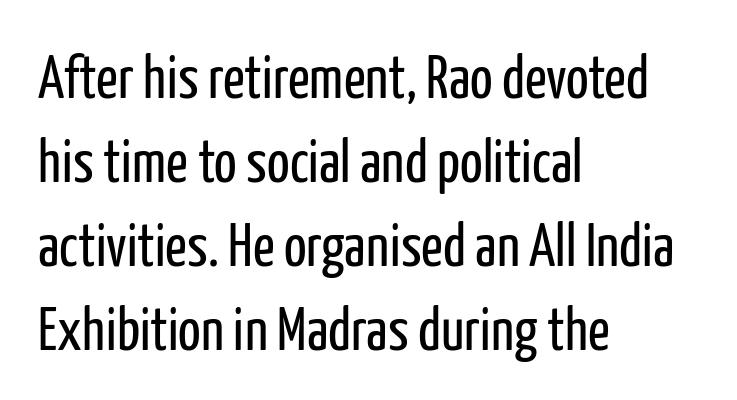
{"serif": "no", "italic": "no", "bold": "no", "weight": "regular", "width": "condensed", "stroke_contrast": "low", "x_height": "medium", "monospaced": "no", "underline": "no", "align": "left", "line_spacing": "normal", "line_spacing_ratio": 1.4, "letter_spacing": "normal", "letter_spacing_em": 0.0, "glyph_px": 60}
